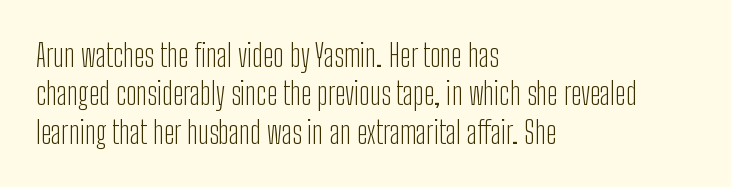
The image shows 31 px light, condensed sans-serif type, upright; set left-aligned, line spacing 1.24x, normal letter spacing, not underlined; low stroke contrast and a medium x-height.
